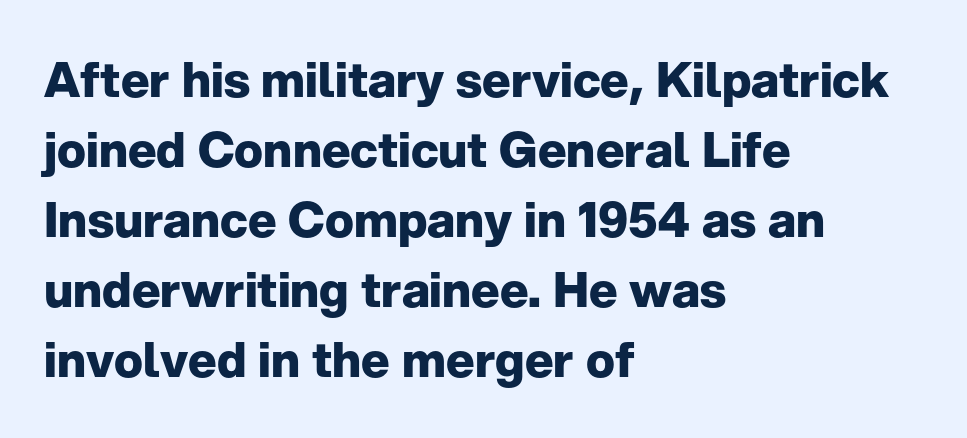
Q: Is the text bold? A: Yes.
Q: Is the text italic (slanted)? A: No, it is upright.
Q: Is the typeface a serif or a sans-serif typeface? A: Sans-serif.
Q: Is the text underlined? A: No.
Q: How is the paragraph aligned? A: Left-aligned.
Q: Is the spacing between letters normal or unusually wide? A: Normal.
Q: Is the spacing between lines tight, normal or loose? A: Normal.
Q: Width (condensed, normal, or wide)? A: Normal.
Q: Stroke contrast? A: Low.
Q: x-height? A: Medium.
Q: Monospaced? A: No.
